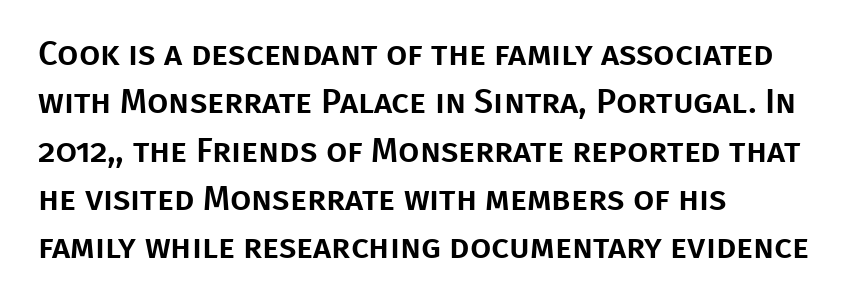
Q: Is the text italic (slanted)? A: No, it is upright.
Q: Is the typeface a serif or a sans-serif typeface? A: Sans-serif.
Q: Is the text underlined? A: No.
Q: How is the paragraph aligned? A: Left-aligned.
Q: Is the spacing between letters normal or unusually wide? A: Normal.
Q: Is the spacing between lines tight, normal or loose? A: Normal.
Q: Width (condensed, normal, or wide)? A: Normal.
Q: Stroke contrast? A: Low.
Q: x-height? A: Large.
Q: Monospaced? A: No.
